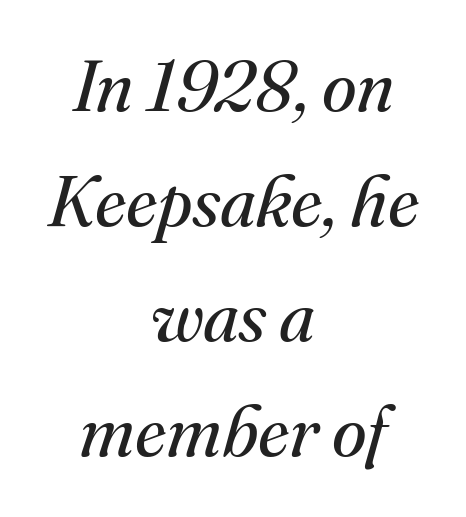
Observe the lean: these are italic letterforms. The strokes are not fattened; the text isn't bold. A typesetter would call this proportional, since set widths differ per character. The glyphs are unaccompanied by any horizontal stroke below them. The horizontal fit of the characters is conventional and even.
